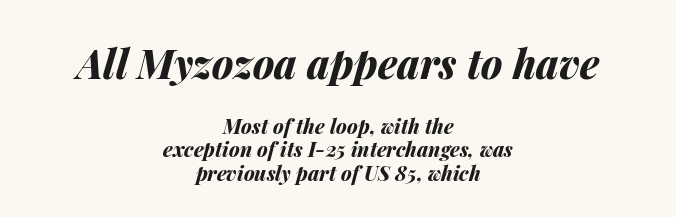
The image shows 40 px bold type, italic (leaning right); set centered, line spacing 1.17x, normal letter spacing, not underlined; the first (top) block is 2.0x larger; medium stroke contrast and a medium x-height.
